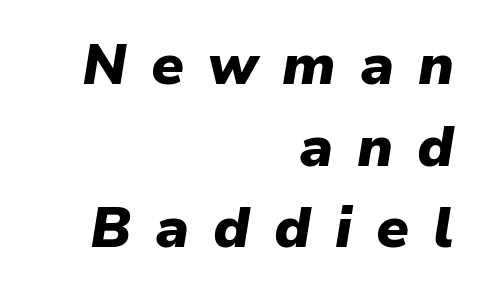
Line endings align vertically; line beginnings do not. Compared with typical body copy, the letter spacing here is much looser. The baseline area is clear. These lines are rendered in a variable-pitch font. The face used here has the dense, thick strokes of a bold. The face used here has a pronounced slope to its letters.
